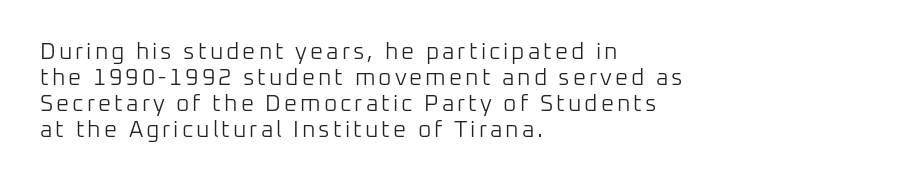
Q: Is the text bold? A: No.
Q: Is the text italic (slanted)? A: No, it is upright.
Q: Is the text underlined? A: No.
Q: How is the paragraph aligned? A: Left-aligned.
Q: Is the spacing between lines tight, normal or loose? A: Tight.
